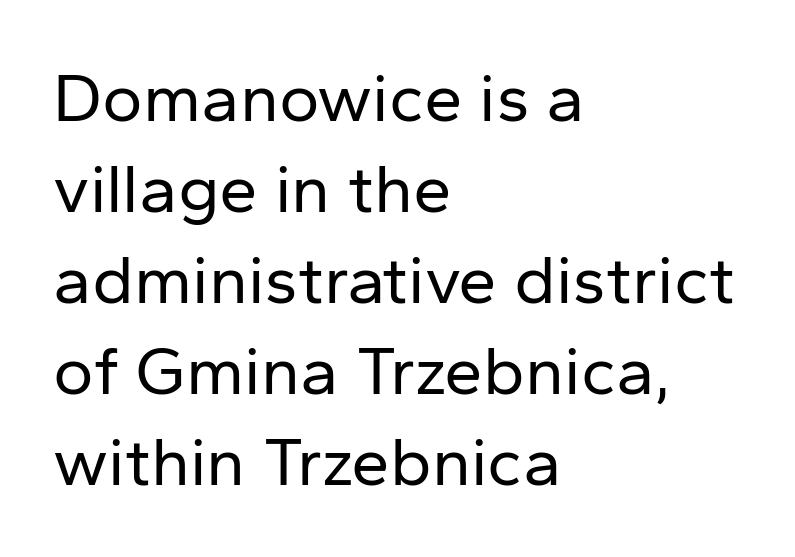
{"serif": "no", "italic": "no", "bold": "no", "weight": "regular", "width": "normal", "stroke_contrast": "low", "x_height": "medium", "monospaced": "no", "underline": "no", "align": "left", "line_spacing": "normal", "line_spacing_ratio": 1.32, "letter_spacing": "normal", "letter_spacing_em": 0.0, "glyph_px": 69}
